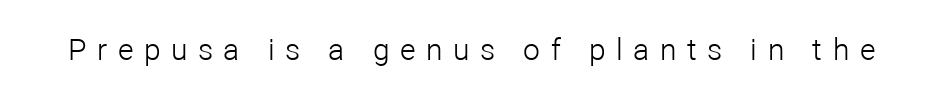
Loose tracking; the words dissolve into strings of separated letters. To sum up the face: it is a sans, with no serifs. Any mark beneath the type? The region is blank. Does the lettering tilt? It doesn't — this is upright. The rendering uses natural spacing where letterforms have individual widths. Summary of weight: not heavy and not bold.
